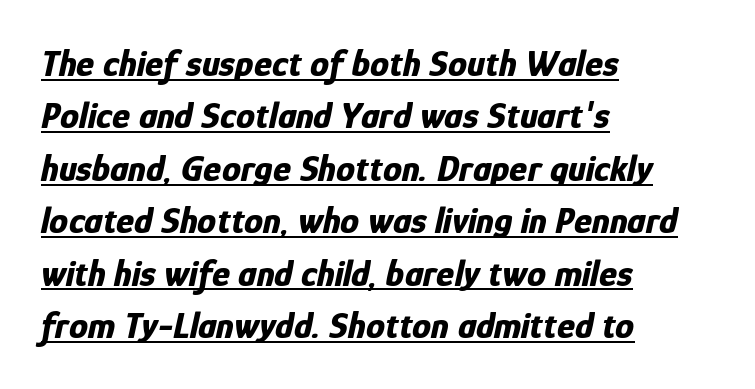
The image shows 38 px bold, condensed type, italic (leaning right); set left-aligned, normal line spacing (1.38x), normal letter spacing, underlined; low stroke contrast and a medium x-height.
